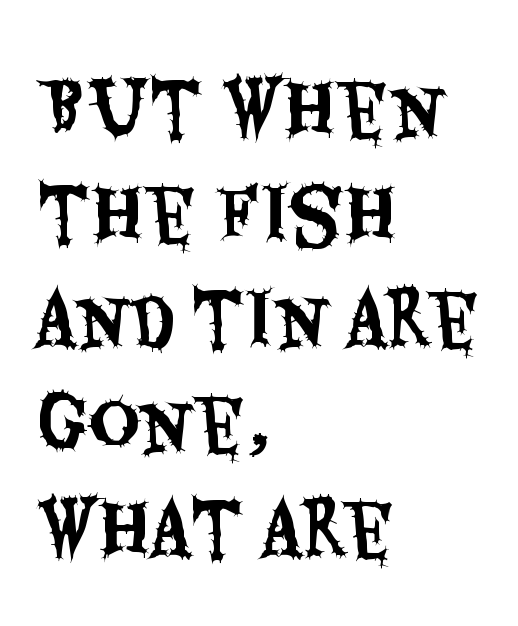
The image shows 70 px condensed sans-serif type, upright; set left-aligned, normal line spacing (1.5x), normal letter spacing, not underlined; medium stroke contrast and a large x-height.
